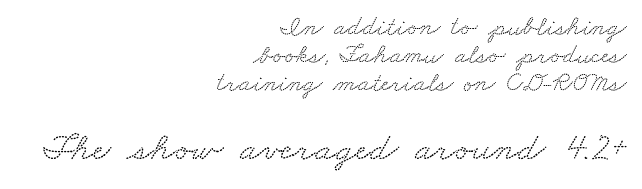
Short note: letters normally spaced. Size contrast runs from small at the top to large at the bottom. The letters advance in unequal steps, a hallmark of proportional type.
